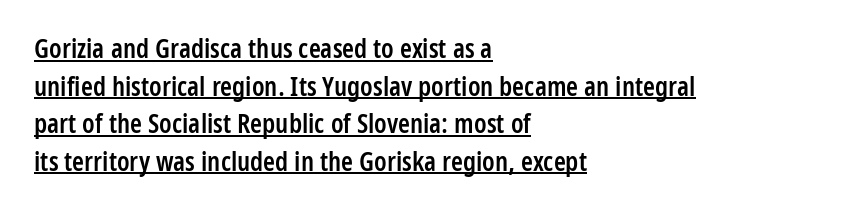
Q: Is the text bold? A: Semi-bold.
Q: Is the text italic (slanted)? A: No, it is upright.
Q: Is the text underlined? A: Yes.
Q: How is the paragraph aligned? A: Left-aligned.
Q: Is the spacing between letters normal or unusually wide? A: Normal.
Q: Is the spacing between lines tight, normal or loose? A: Normal.
